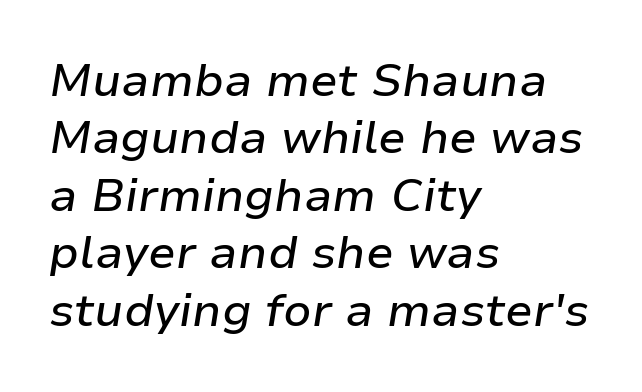
These lines keep a tight, regular rhythm from letter to letter. This sample keeps an unexceptional amount of space between lines. Is the block centered? No — it sits flush against the left margin. Do the characters align in a grid? No, the font is proportional. Lines of text with bare space underneath. The letters are slanted; this is an italic face.
